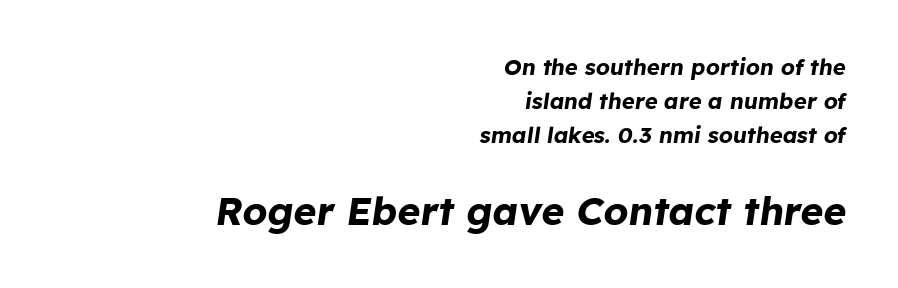
The tracking reads as untouched default to a designer's eye. Words float on clear page, feet unadorned. Of the two passages, the one underneath uses the larger point size. The typesetting leans heavy: a genuine bold.
